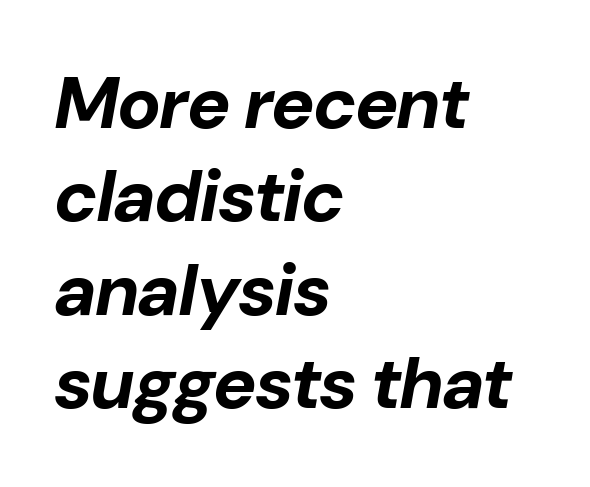
The passage shown is typed in a proportional face where columns would drift. This sample uses an oblique cut, with every glyph tilted off the vertical. Letter spacing: default. The leading is moderate, giving the passage an even texture. The glyphs have the mass of a bold cut. Typeset ragged right — the left edge is the straight one.
